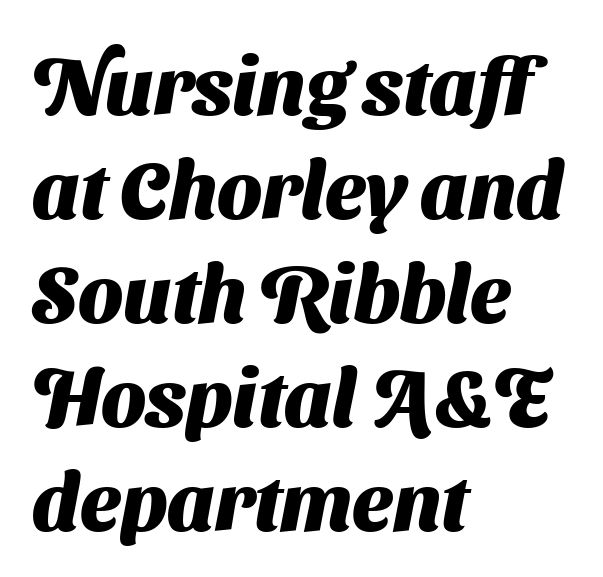
{"serif": "no", "bold": "yes", "weight": "heavy", "width": "normal", "stroke_contrast": "medium", "x_height": "medium", "monospaced": "no", "underline": "no", "align": "left", "line_spacing": "normal", "line_spacing_ratio": 1.3, "letter_spacing": "normal", "letter_spacing_em": 0.0, "glyph_px": 80}
